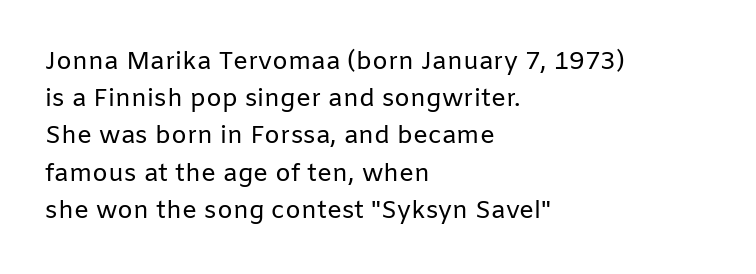
The image shows 25 px text type, upright; set left-aligned, normal line spacing (1.49x), normal letter spacing, not underlined.
